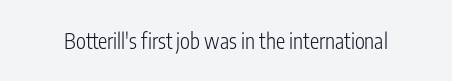
The image shows 21 px text type, upright; set normal letter spacing, not underlined.
